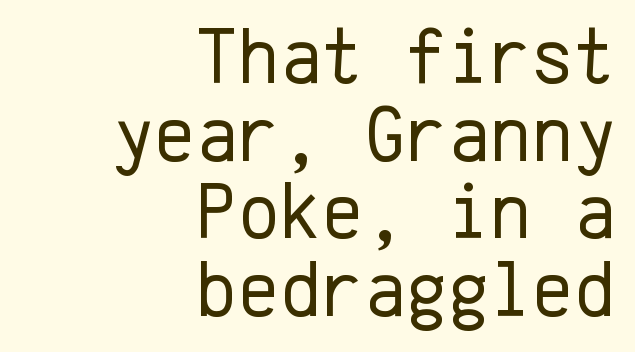
Q: Is the text bold? A: No.
Q: Is the text italic (slanted)? A: No, it is upright.
Q: Is the typeface a serif or a sans-serif typeface? A: Sans-serif.
Q: Is the text underlined? A: No.
Q: How is the paragraph aligned? A: Right-aligned.
Q: Is the spacing between letters normal or unusually wide? A: Normal.
Q: Is the spacing between lines tight, normal or loose? A: Tight.
Q: Width (condensed, normal, or wide)? A: Normal.
Q: Stroke contrast? A: Low.
Q: x-height? A: Medium.
Q: Monospaced? A: Yes.
